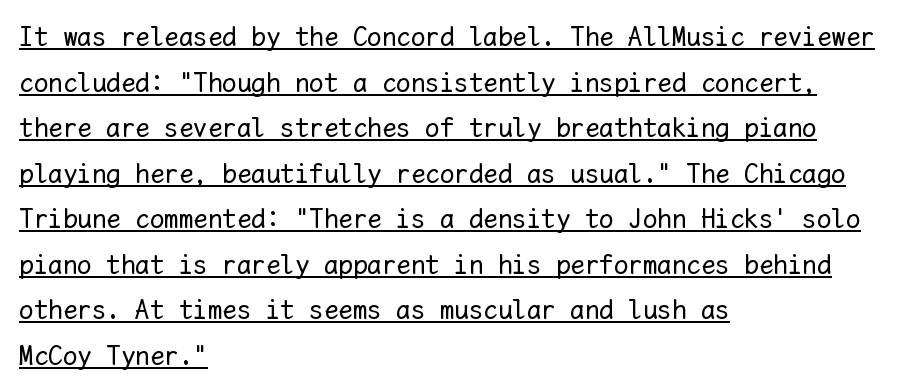
Q: Is the text bold? A: No.
Q: Is the text italic (slanted)? A: No, it is upright.
Q: Is the text underlined? A: Yes.
Q: How is the paragraph aligned? A: Left-aligned.
Q: Is the spacing between letters normal or unusually wide? A: Normal.
Q: Is the spacing between lines tight, normal or loose? A: Normal.
Q: Width (condensed, normal, or wide)? A: Normal.
Q: Stroke contrast? A: Low.
Q: x-height? A: Medium.
Q: Monospaced? A: Yes.
